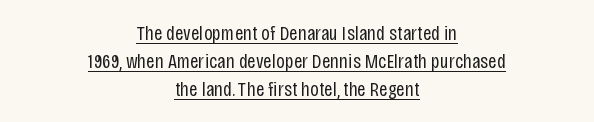
Nothing heavy about these letters — not bold at all. The block of text has a typical density, with ordinary space between rows. A typographer would call this underscored text. There is no visible air inserted between adjacent glyphs. Teacher's note: observe the equal gaps on both sides — that is centered alignment.
